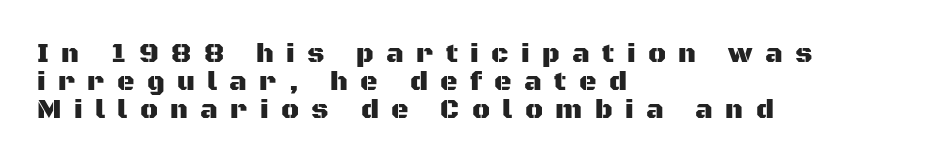
A typesetter would call this leading minimal, almost set solid. Beneath every word, the page is bare. Leftover space on each line is placed entirely after the last word. If you drew a line through each stem, it would be perfectly vertical. Short note: letters widely spaced.
